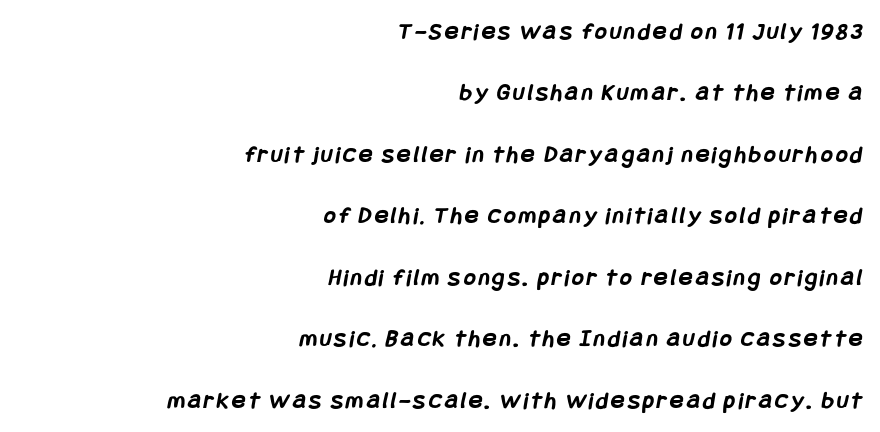
Q: Is the text bold? A: Yes.
Q: Is the text underlined? A: No.
Q: How is the paragraph aligned? A: Right-aligned.
Q: Is the spacing between lines tight, normal or loose? A: Loose.
